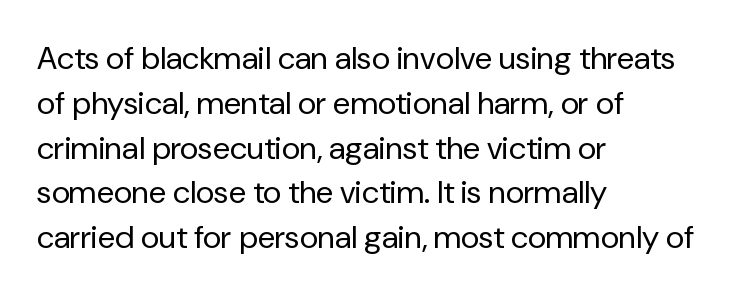
{"serif": "no", "italic": "no", "bold": "no", "weight": "regular", "width": "normal", "stroke_contrast": "low", "x_height": "medium", "monospaced": "no", "underline": "no", "align": "left", "line_spacing": "normal", "line_spacing_ratio": 1.4, "letter_spacing": "normal", "letter_spacing_em": 0.0, "glyph_px": 32}
